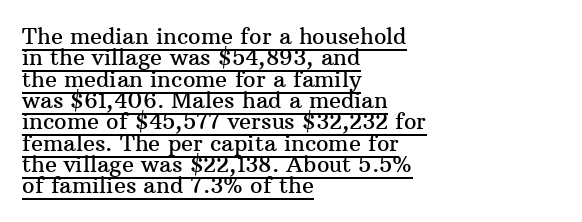
{"italic": "no", "underline": "yes", "align": "left", "line_spacing": "tight", "line_spacing_ratio": 0.97, "letter_spacing": "normal", "letter_spacing_em": 0.0, "glyph_px": 22}
